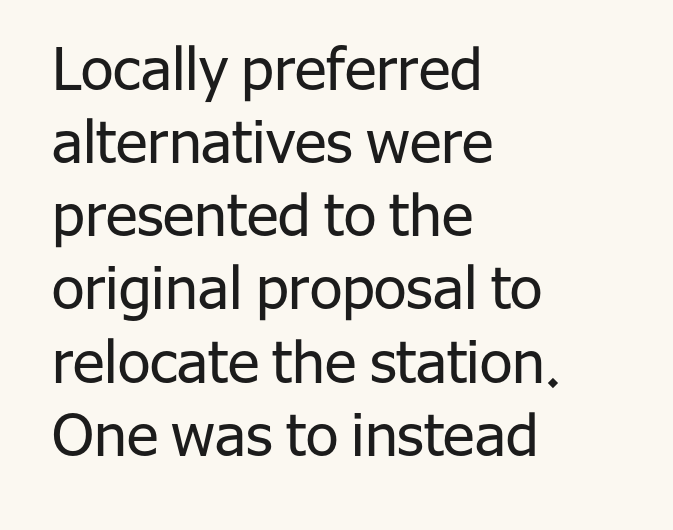
Nope, not italic — everything's standing straight. Inter-character spacing is left at the font's built-in metrics. If you drew a ruler down the left edge, every line would touch it. Proportional: the letters do not fall into vertical columns. The designer went with a sans here, leaving each stem footless.
